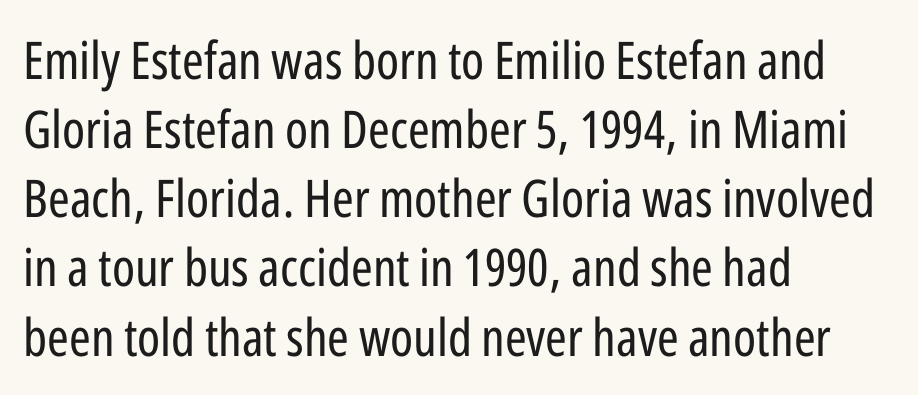
{"serif": "no", "italic": "no", "bold": "no", "weight": "regular", "width": "condensed", "stroke_contrast": "low", "x_height": "medium", "monospaced": "no", "underline": "no", "align": "left", "line_spacing": "normal", "line_spacing_ratio": 1.33, "letter_spacing": "normal", "letter_spacing_em": 0.0, "glyph_px": 52}
